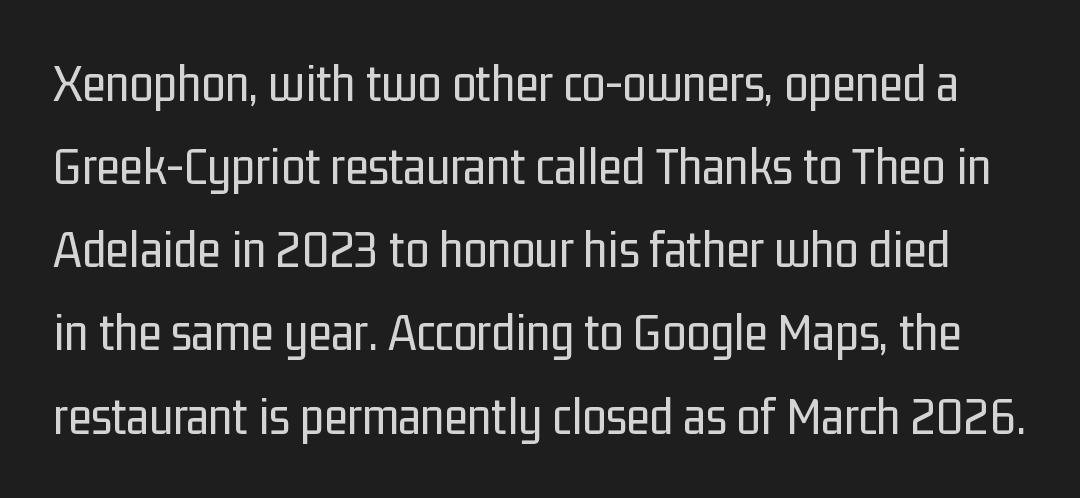
The image shows 54 px regular-weight, condensed sans-serif type, upright; set normal line spacing (1.54x), normal letter spacing, not underlined; low stroke contrast and a medium x-height.
